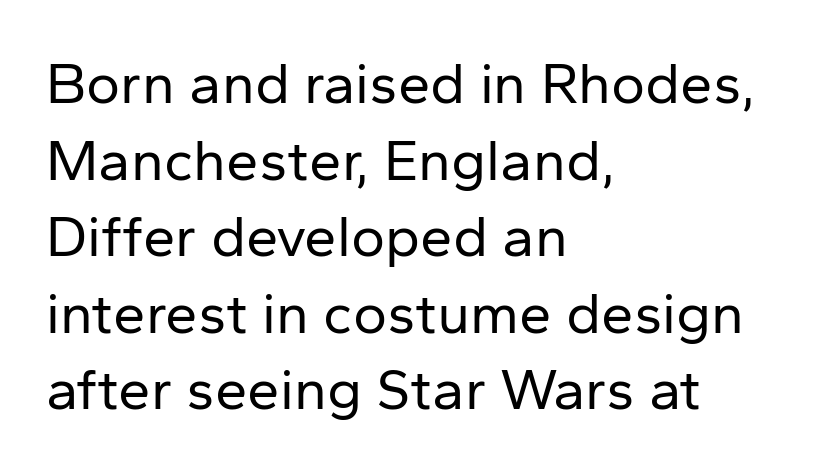
Q: Is the text bold? A: No.
Q: Is the text italic (slanted)? A: No, it is upright.
Q: Is the typeface a serif or a sans-serif typeface? A: Sans-serif.
Q: Is the text underlined? A: No.
Q: How is the paragraph aligned? A: Left-aligned.
Q: Is the spacing between letters normal or unusually wide? A: Normal.
Q: Is the spacing between lines tight, normal or loose? A: Normal.
Q: Width (condensed, normal, or wide)? A: Normal.
Q: Stroke contrast? A: Low.
Q: x-height? A: Medium.
Q: Monospaced? A: No.
